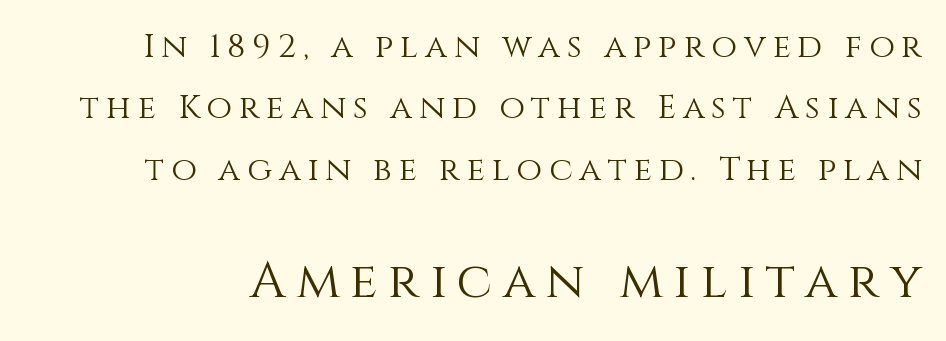
Type size steps up from the first block to the second. The type sits square on the baseline with zero lean. Spacing between characters has been opened up far beyond the box default. Quick note: underline off.
